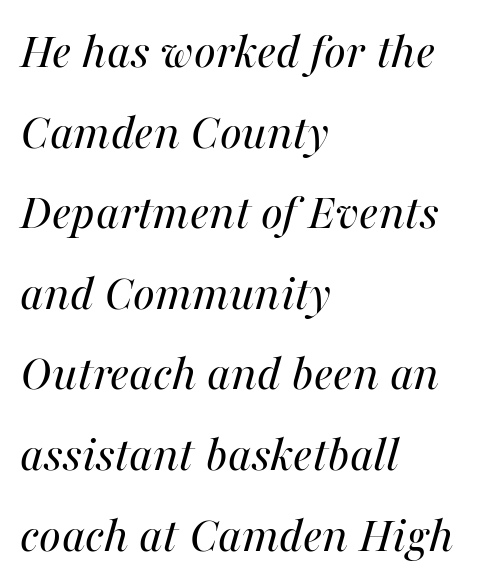
Q: Is the text bold? A: No.
Q: Is the text italic (slanted)? A: Yes, it leans right by about 16 degrees.
Q: Is the text underlined? A: No.
Q: How is the paragraph aligned? A: Left-aligned.
Q: Is the spacing between letters normal or unusually wide? A: Normal.
Q: Is the spacing between lines tight, normal or loose? A: Normal.
Q: Width (condensed, normal, or wide)? A: Normal.
Q: Stroke contrast? A: Medium.
Q: x-height? A: Medium.
Q: Monospaced? A: No.
